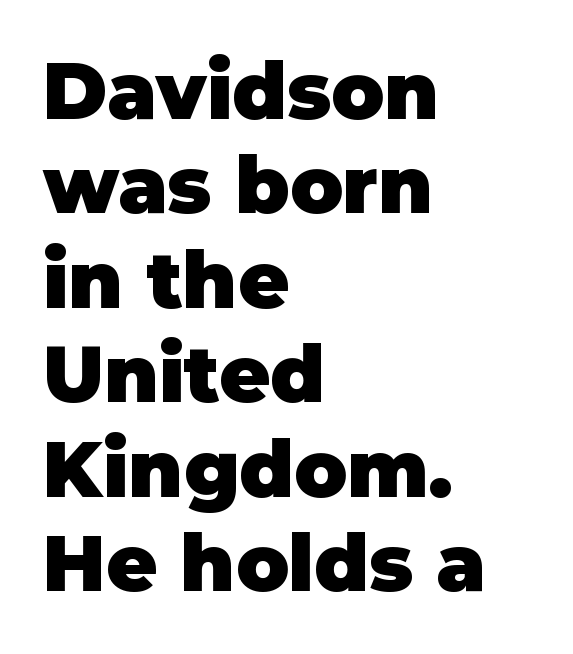
Ascenders rise straight up at ninety degrees. Horizontal alignment here is leftward, the default for most running prose. The glyphs have the mass of a bold cut. What stands out about the letter spacing? Nothing — it is the standard amount. Clear beneath every line of the passage.
